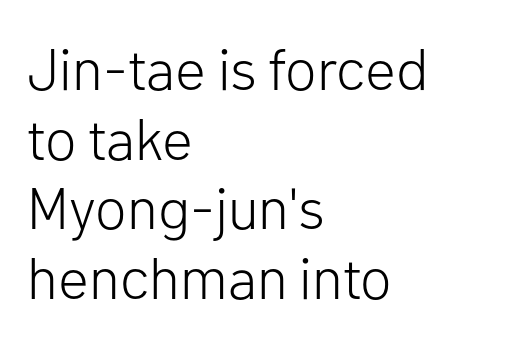
Q: Is the text bold? A: No.
Q: Is the text italic (slanted)? A: No, it is upright.
Q: Is the typeface a serif or a sans-serif typeface? A: Sans-serif.
Q: Is the text underlined? A: No.
Q: How is the paragraph aligned? A: Left-aligned.
Q: Is the spacing between letters normal or unusually wide? A: Normal.
Q: Width (condensed, normal, or wide)? A: Normal.
Q: Stroke contrast? A: Low.
Q: x-height? A: Medium.
Q: Monospaced? A: No.
